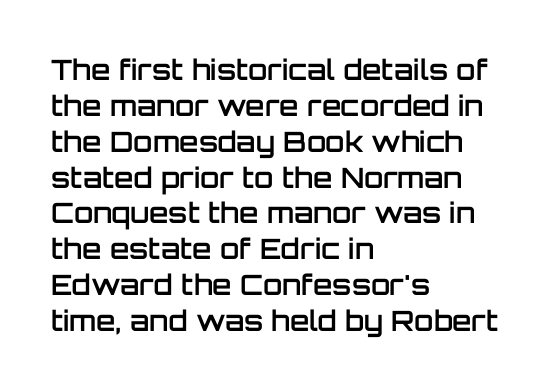
{"serif": "no", "italic": "no", "bold": "semi", "weight": "semibold", "width": "normal", "stroke_contrast": "low", "x_height": "large", "monospaced": "no", "underline": "no", "align": "left", "line_spacing": "normal", "line_spacing_ratio": 1.28, "letter_spacing": "normal", "letter_spacing_em": 0.0, "glyph_px": 28}
